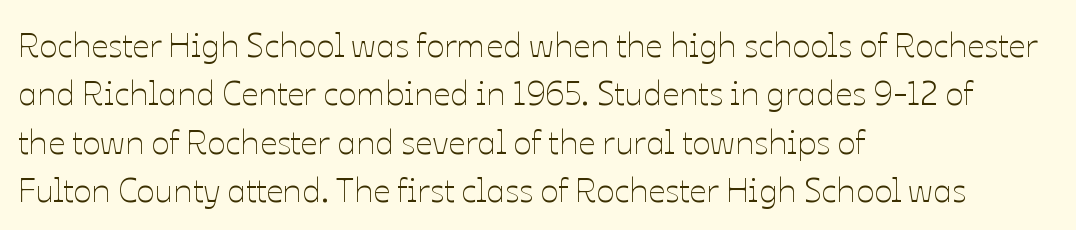
{"italic": "no", "bold": "no", "weight": "thin", "width": "normal", "stroke_contrast": "low", "x_height": "medium", "monospaced": "no", "underline": "no", "align": "left", "line_spacing": "normal", "line_spacing_ratio": 1.42, "letter_spacing": "normal", "letter_spacing_em": 0.0, "glyph_px": 34}
